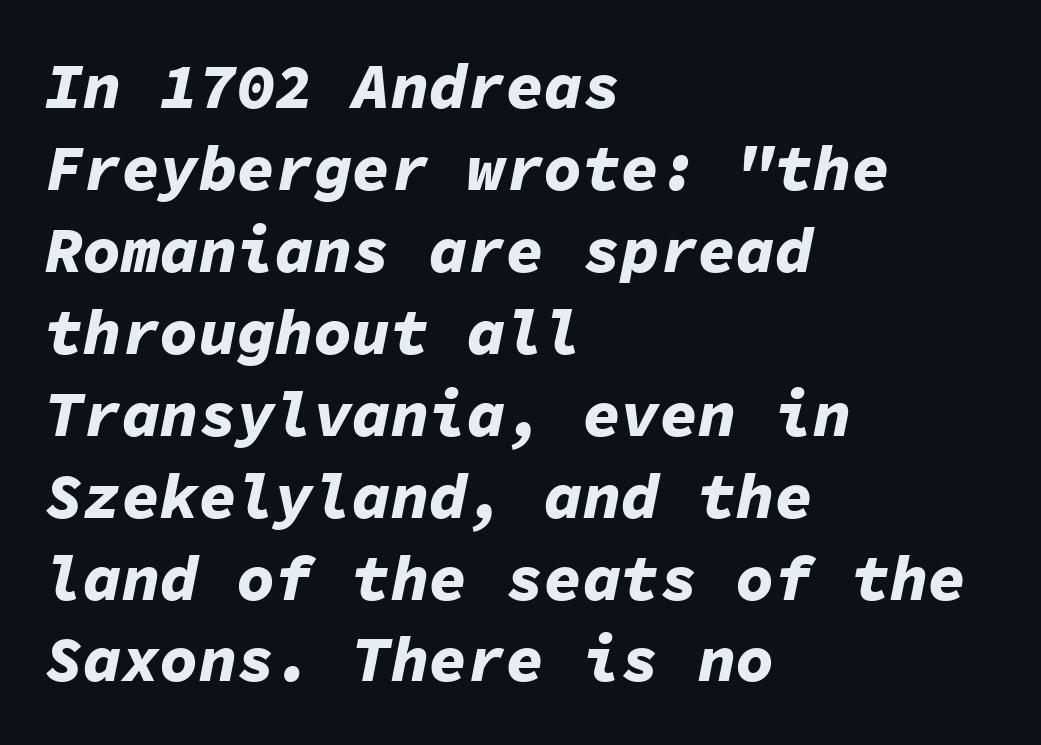
{"italic": "yes", "lean": "right", "slant_degrees": 11, "bold": "yes", "weight": "bold", "width": "normal", "stroke_contrast": "low", "x_height": "medium", "monospaced": "yes", "underline": "no", "align": "left", "line_spacing": "normal", "line_spacing_ratio": 1.28, "letter_spacing": "normal", "letter_spacing_em": 0.0, "glyph_px": 64}
